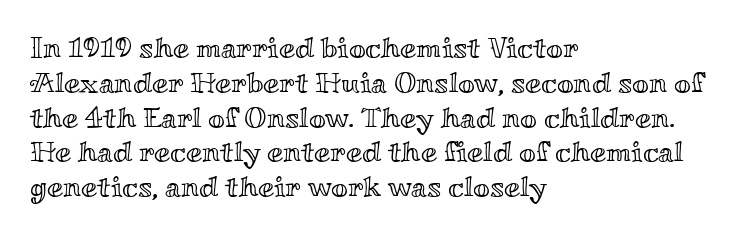
Caption: standard tracking, unaltered. Left-aligned paragraph, ragged on the right. Varying glyph widths throughout — classic text-font behaviour. Underline: absent. If you drew a line through each stem, it would be perfectly vertical.
